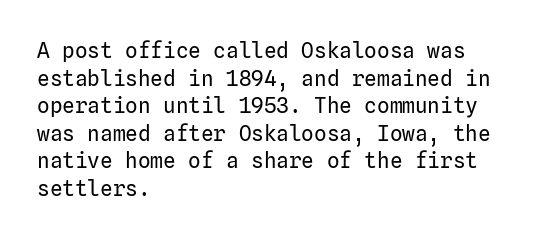
The image shows 21 px text type, upright; set left-aligned, normal line spacing (1.31x), normal letter spacing, not underlined.
